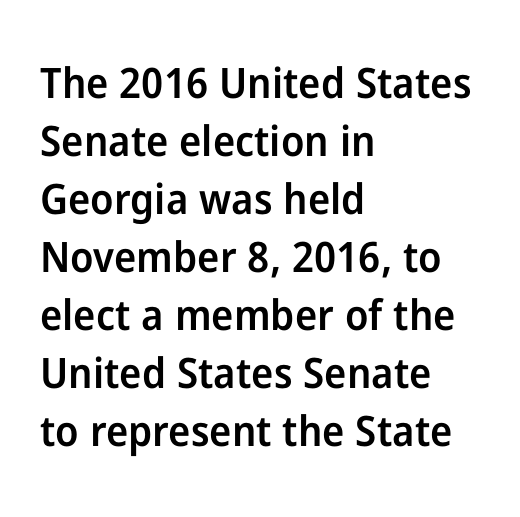
{"serif": "no", "italic": "no", "bold": "semi", "weight": "semibold", "width": "normal", "stroke_contrast": "low", "x_height": "medium", "monospaced": "no", "underline": "no", "align": "left", "line_spacing": "normal", "line_spacing_ratio": 1.38, "letter_spacing": "normal", "letter_spacing_em": 0.0, "glyph_px": 42}
